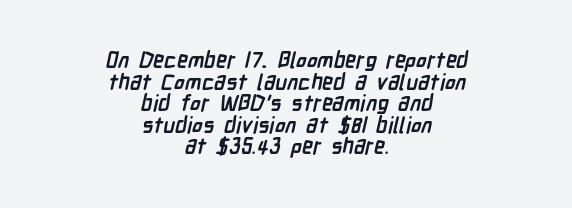
{"bold": "yes", "underline": "no", "align": "center", "line_spacing": "tight", "line_spacing_ratio": 0.98, "letter_spacing": "normal", "letter_spacing_em": 0.0, "glyph_px": 22}
